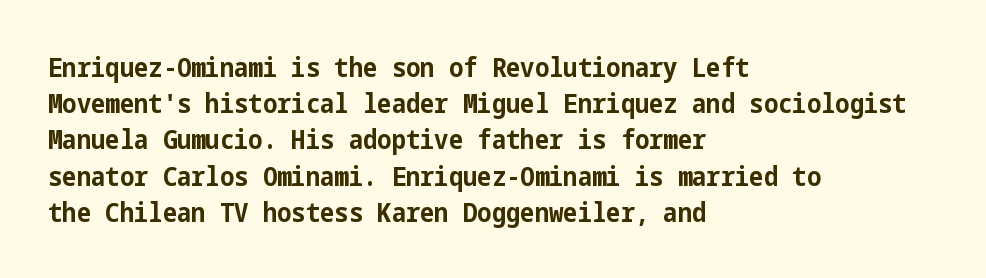
{"italic": "no", "bold": "yes", "underline": "no", "align": "left", "line_spacing": "normal", "line_spacing_ratio": 1.34, "letter_spacing": "normal", "letter_spacing_em": 0.0, "glyph_px": 27}
